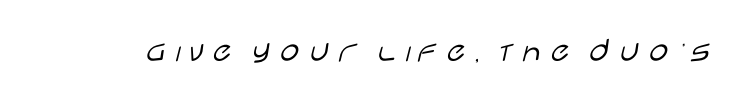
{"serif": "no", "bold": "no", "weight": "light", "width": "wide", "stroke_contrast": "low", "x_height": "large", "monospaced": "no", "underline": "no", "glyph_px": 35}
